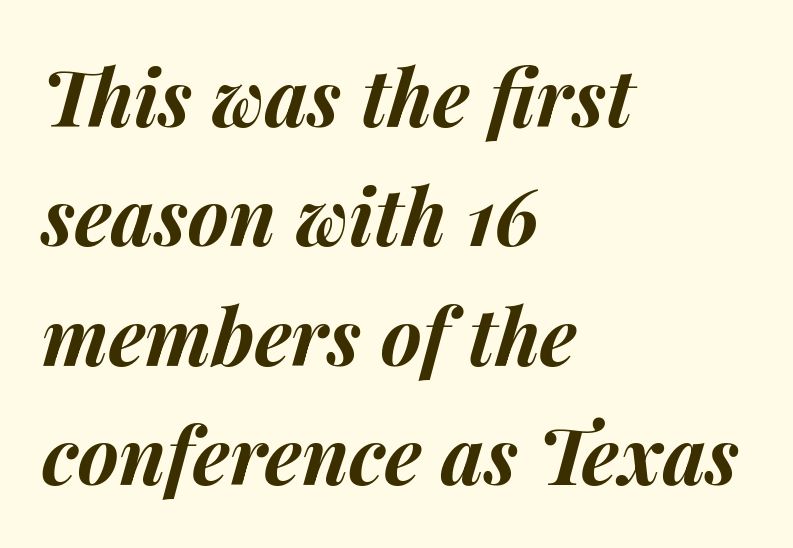
Check the space under the baseline: it is left empty. If you drew a line through each stem, it would be angled. Each letter keeps its own natural width here, so spacing adapts to shape. The gaps between neighbouring characters are ordinary and unremarkable.
